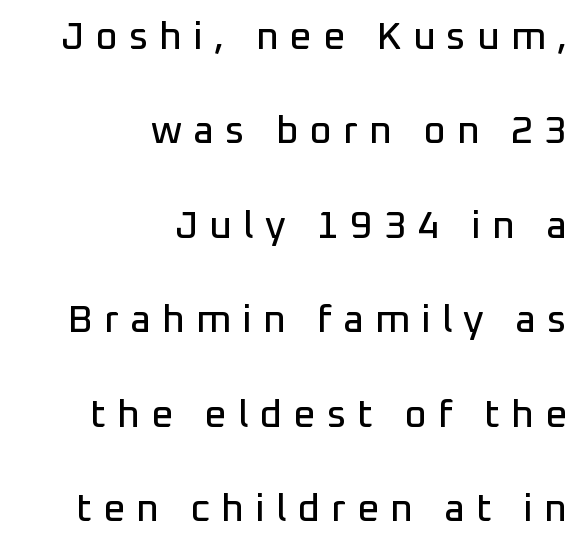
The setting favours the right margin, as signatures and pull-quotes sometimes do. Look at the bottom of the vertical strokes: they stop flat, with no serifs. Words float on clear page, feet unadorned. The face used here is proportionally spaced, like ordinary book or web type. The rendering inserts visible extra space after every character. The specimen reads as upright at a glance.
